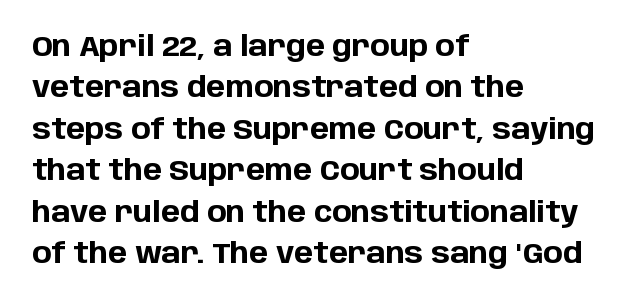
{"serif": "no", "italic": "no", "bold": "yes", "weight": "bold", "width": "normal", "stroke_contrast": "low", "x_height": "large", "monospaced": "no", "underline": "no", "align": "left", "line_spacing": "normal", "line_spacing_ratio": 1.43, "letter_spacing": "normal", "letter_spacing_em": 0.0, "glyph_px": 29}
